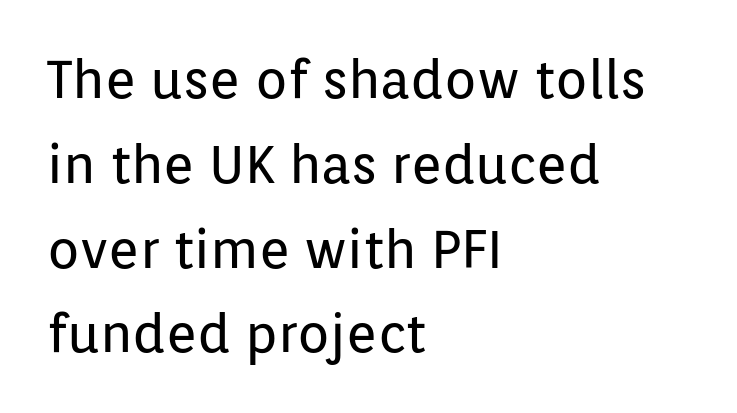
The image shows 53 px regular-weight sans-serif type, upright; set left-aligned, normal line spacing (1.6x), normal letter spacing, not underlined; low stroke contrast and a medium x-height.
